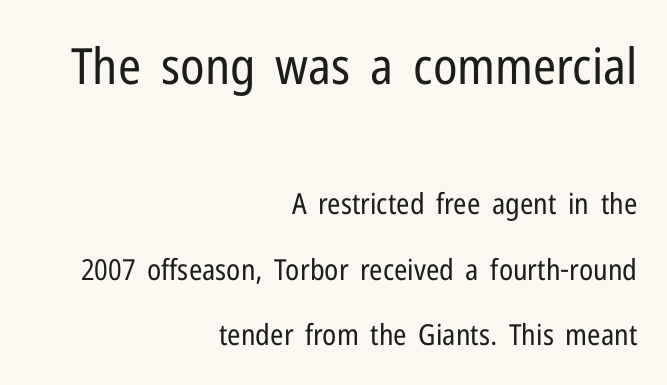
{"serif": "no", "italic": "no", "bold": "no", "weight": "regular", "width": "condensed", "stroke_contrast": "low", "x_height": "medium", "monospaced": "no", "underline": "no", "align": "right", "line_spacing": "loose", "line_spacing_ratio": 2.26, "letter_spacing": "normal", "letter_spacing_em": 0.0, "larger_block": "first", "size_ratio": 1.72, "glyph_px": 50}
